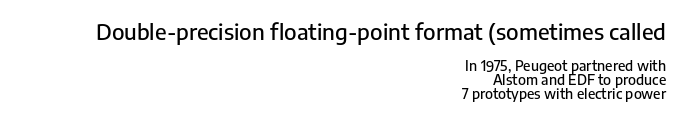
{"italic": "no", "underline": "no", "align": "right", "line_spacing": "tight", "line_spacing_ratio": 0.99, "letter_spacing": "normal", "letter_spacing_em": 0.0, "larger_block": "first", "size_ratio": 1.57, "glyph_px": 22}
